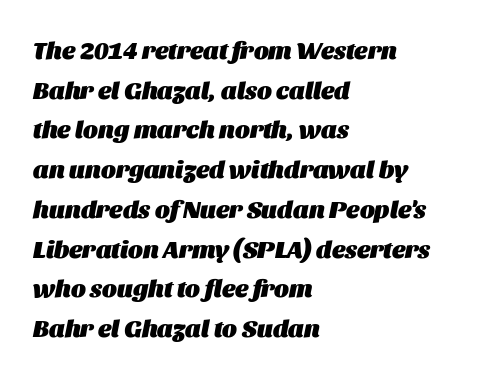
Nobody drew a line under any word here. Would a proofreader flag this as italicized? Yes. Characters follow at the spacing the type designer built in. Does the copy run flush right? No — it runs flush left. Does the weight exceed regular? Yes, all the way to bold.
